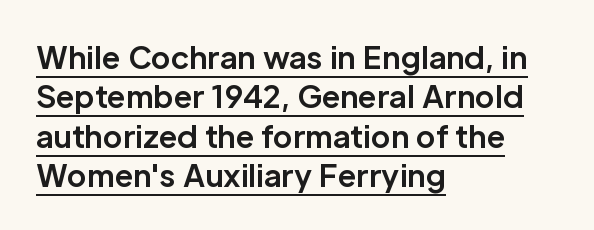
{"serif": "no", "italic": "no", "bold": "yes", "weight": "bold", "width": "normal", "stroke_contrast": "low", "x_height": "medium", "monospaced": "no", "underline": "yes", "align": "left", "line_spacing": "normal", "line_spacing_ratio": 1.31, "letter_spacing": "normal", "letter_spacing_em": 0.0, "glyph_px": 30}
